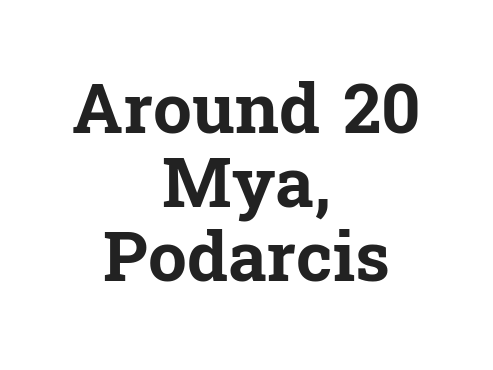
The strip under each line holds only bare page. The setting favours the middle, as headings and verse often do. Does the type have serifs? Yes, each stem ends in a small foot. The sample has been set heavy, in full bold.
